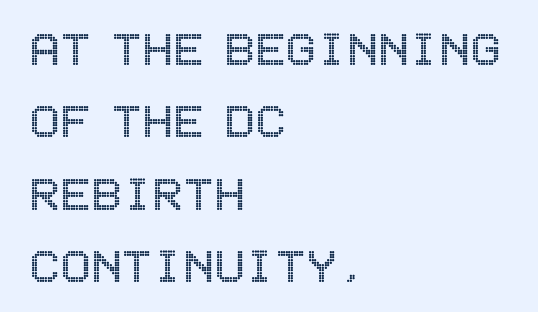
When letters stand straight like this, we call the style roman or upright. Evenly set lines give the paragraph a standard silhouette. The paragraph has a hard left edge and a soft right edge. Rule under the text: the space is simply empty. You could call the tracking neutral — neither tight nor loose.
